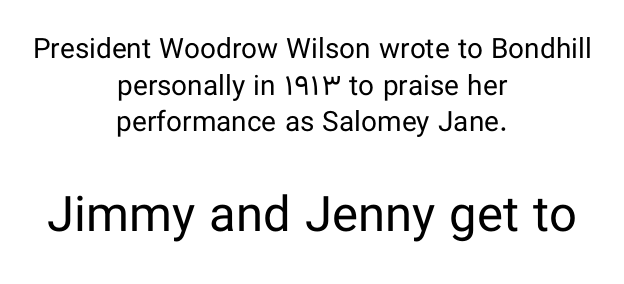
If you measured baseline to baseline, you'd find a middling distance. Note: no serifs on the glyphs. Here the designer chose a conventional face with non-uniform glyph widths. Italic? Not at all — the glyphs are vertical.
